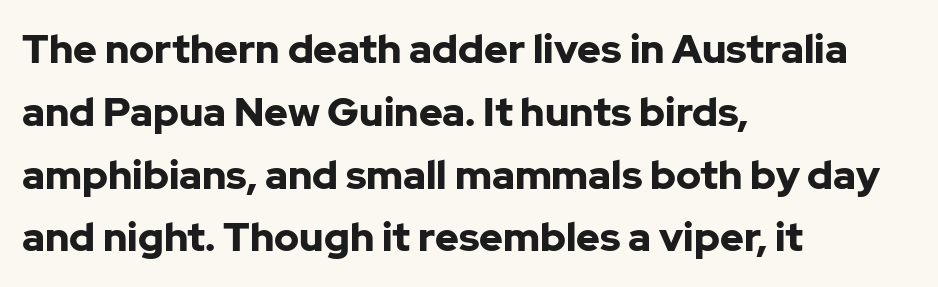
Q: Is the text bold? A: Yes.
Q: Is the text italic (slanted)? A: No, it is upright.
Q: Is the typeface a serif or a sans-serif typeface? A: Sans-serif.
Q: Is the text underlined? A: No.
Q: How is the paragraph aligned? A: Left-aligned.
Q: Is the spacing between letters normal or unusually wide? A: Normal.
Q: Is the spacing between lines tight, normal or loose? A: Normal.
Q: Width (condensed, normal, or wide)? A: Normal.
Q: Stroke contrast? A: Low.
Q: x-height? A: Medium.
Q: Monospaced? A: No.
